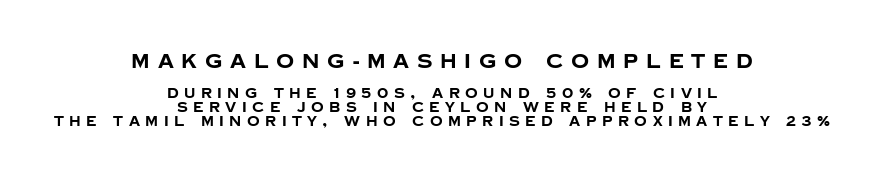
The image shows 20 px bold type, upright; set centered, tight line spacing (1.01x), unusually wide letter spacing (+0.39 em), not underlined; the first (top) block is 1.43x larger.
